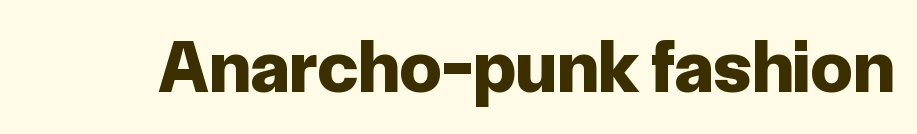
The image shows 75 px bold sans-serif type, upright; set normal letter spacing, not underlined; low stroke contrast and a medium x-height.
